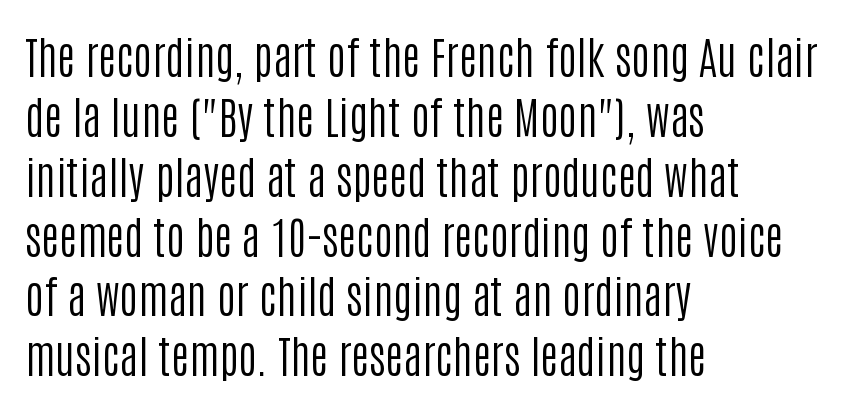
The image shows 45 px regular-weight, condensed sans-serif type, upright; set left-aligned, normal line spacing (1.33x), normal letter spacing, not underlined; low stroke contrast and a large x-height.
